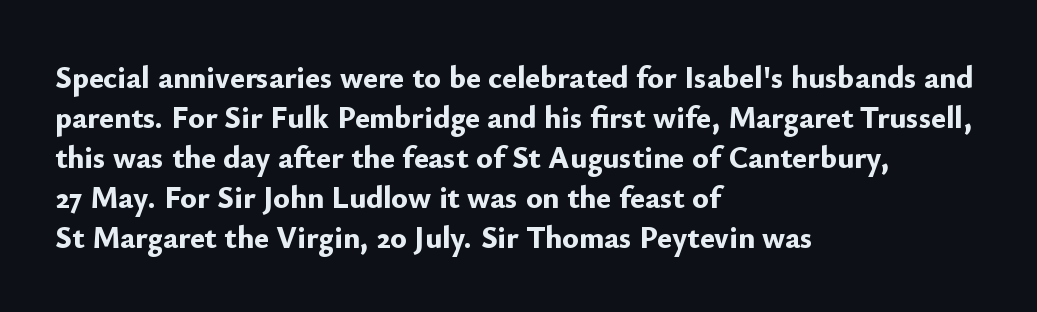
Each letter keeps its own natural width here, so spacing adapts to shape. Line spacing here is normal. Caption: multi-line text, flush left, ragged right. This rendering features lettering with no underline. Is this a sans? Yes — the strokes have no serifs.
